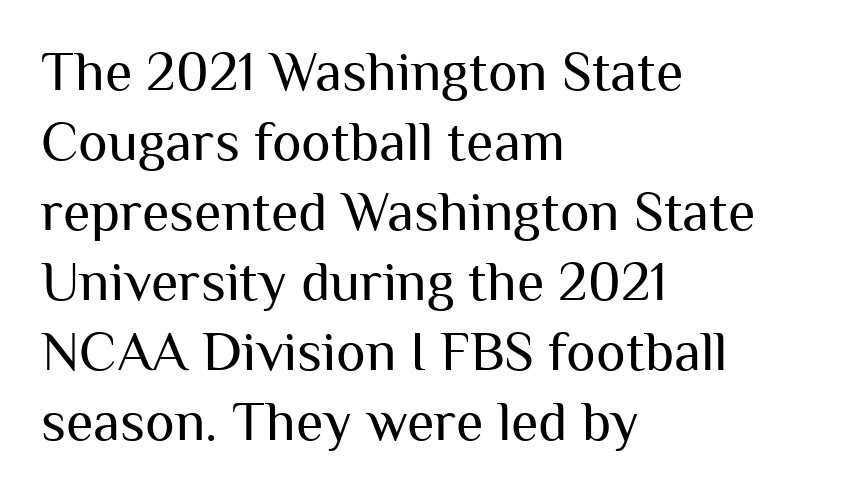
Is there much room between lines? A standard amount, neither cramped nor airy. The strokes are not fattened; the text isn't bold. Posture: vertical. Plain, unruled lines of type. Look at the bottom of the vertical strokes: they stop flat, with no serifs.
